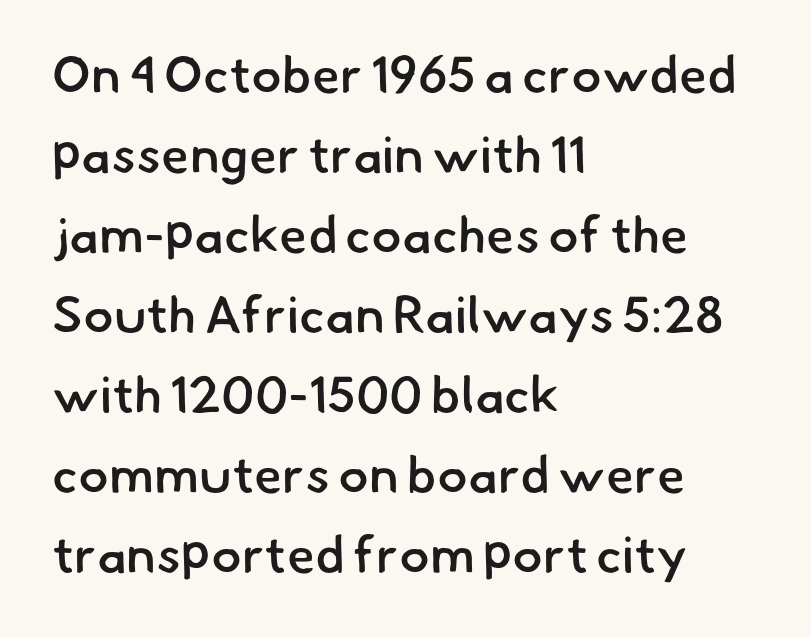
Q: Is the text bold? A: Semi-bold.
Q: Is the typeface a serif or a sans-serif typeface? A: Sans-serif.
Q: Is the text underlined? A: No.
Q: How is the paragraph aligned? A: Left-aligned.
Q: Is the spacing between letters normal or unusually wide? A: Normal.
Q: Is the spacing between lines tight, normal or loose? A: Normal.
Q: Width (condensed, normal, or wide)? A: Normal.
Q: Stroke contrast? A: Low.
Q: x-height? A: Small.
Q: Monospaced? A: No.
